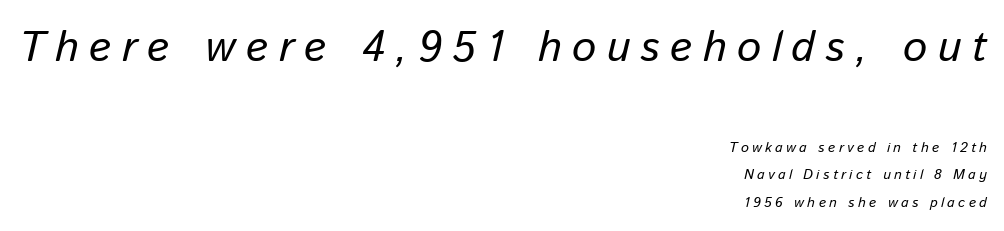
The image shows 43 px regular-weight type, italic (leaning right); set right-aligned, loose line spacing (1.98x), unusually wide letter spacing (+0.24 em), not underlined; the first (top) block is 3.07x larger; low stroke contrast and a medium x-height.
